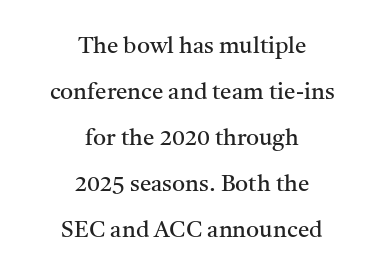
The image shows 23 px text type, upright; set centered, loose line spacing (2.0x), normal letter spacing, not underlined.
